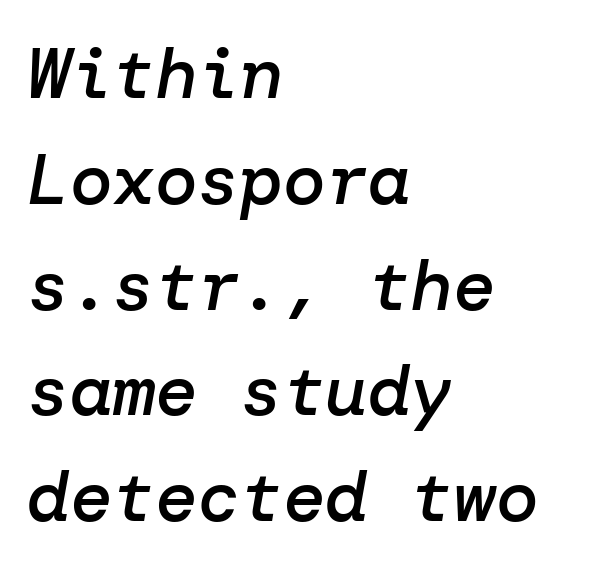
{"italic": "yes", "lean": "right", "slant_degrees": 10, "bold": "semi", "weight": "semibold", "width": "normal", "stroke_contrast": "low", "x_height": "medium", "underline": "no", "align": "left", "line_spacing": "normal", "line_spacing_ratio": 1.49, "letter_spacing": "normal", "letter_spacing_em": 0.0, "glyph_px": 71}
